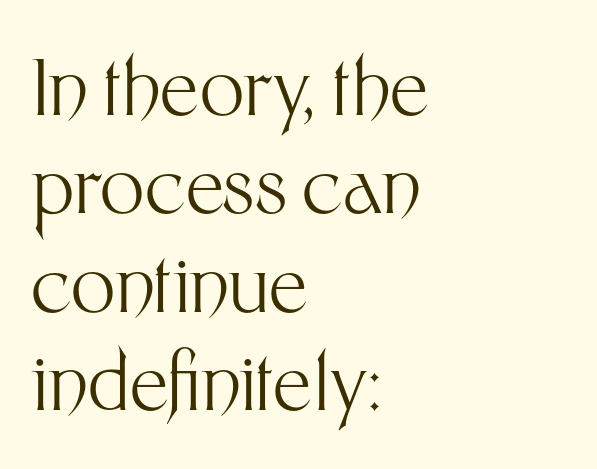
The image shows 78 px light sans-serif type, upright; set left-aligned, normal line spacing (1.26x), normal letter spacing, not underlined; medium stroke contrast and a medium x-height.
